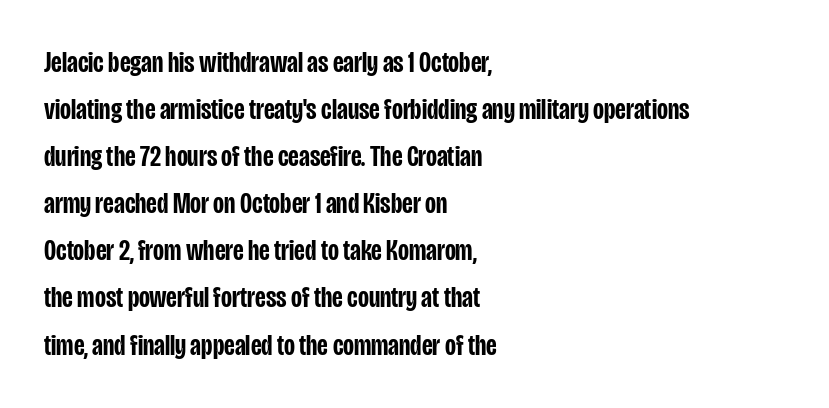
The image shows 30 px semibold, condensed sans-serif type, upright; set left-aligned, normal line spacing (1.57x), normal letter spacing, not underlined; low stroke contrast and a large x-height.
